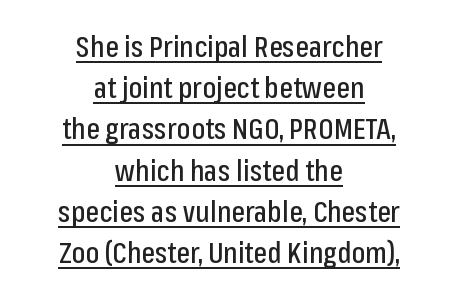
The image shows 29 px condensed sans-serif type, upright; set centered, normal line spacing (1.42x), normal letter spacing, underlined; low stroke contrast and a medium x-height.
